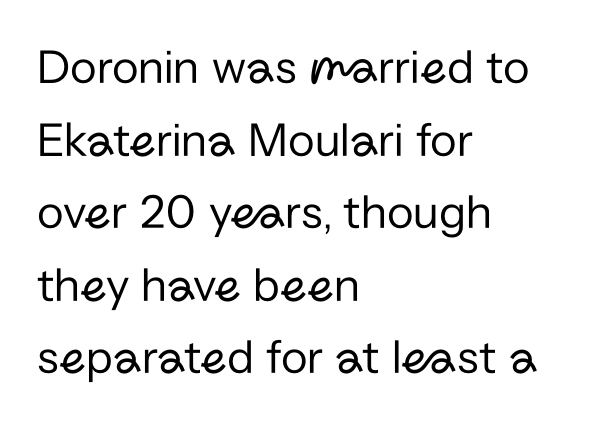
Letters have the restrained weight of plain body copy at most. No feet cap the strokes, marking this as sans-serif type. The glyphs are unaccompanied by any horizontal stroke below them. Spacing between characters is what you'd get straight out of the box. Is there much room between lines? A standard amount, neither cramped nor airy.
